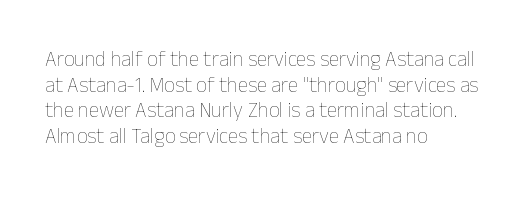
The image shows 21 px text type, upright; set left-aligned, line spacing 1.22x, normal letter spacing, not underlined.
